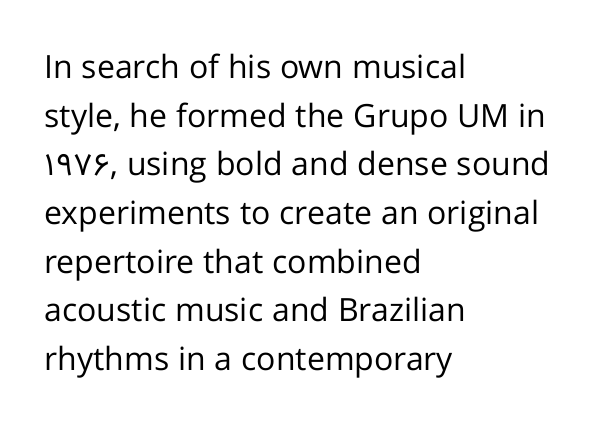
Q: Is the text bold? A: No.
Q: Is the text italic (slanted)? A: No, it is upright.
Q: Is the typeface a serif or a sans-serif typeface? A: Sans-serif.
Q: Is the text underlined? A: No.
Q: How is the paragraph aligned? A: Left-aligned.
Q: Is the spacing between letters normal or unusually wide? A: Normal.
Q: Is the spacing between lines tight, normal or loose? A: Normal.
Q: Width (condensed, normal, or wide)? A: Normal.
Q: Stroke contrast? A: Low.
Q: x-height? A: Medium.
Q: Monospaced? A: No.
